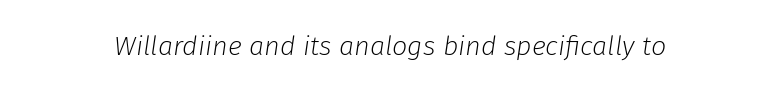
The image shows 27 px text type, italic (leaning right); set normal letter spacing, not underlined.
